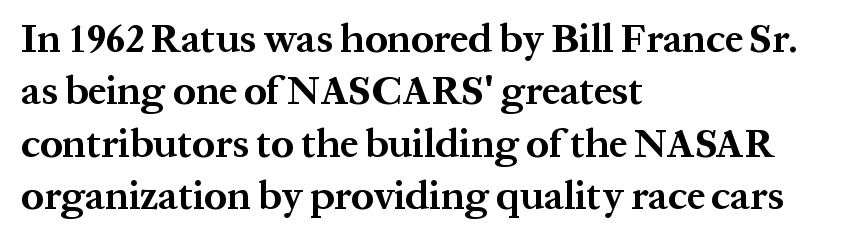
{"serif": "yes", "italic": "no", "bold": "yes", "weight": "bold", "width": "normal", "stroke_contrast": "medium", "x_height": "medium", "monospaced": "no", "underline": "no", "align": "left", "line_spacing": "normal", "line_spacing_ratio": 1.31, "letter_spacing": "normal", "letter_spacing_em": 0.0, "glyph_px": 40}
